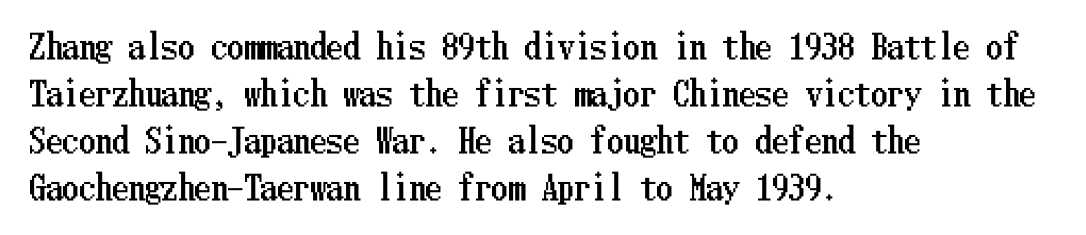
The image shows 33 px condensed type, upright; set left-aligned, normal line spacing (1.42x), normal letter spacing, not underlined; low stroke contrast and a medium x-height.
